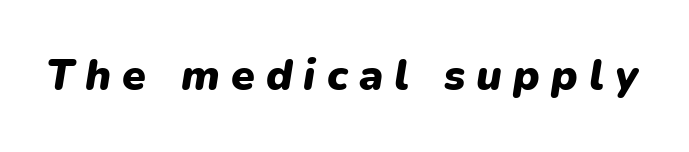
Q: Is the text bold? A: Yes.
Q: Is the text italic (slanted)? A: Yes, it leans right by about 9 degrees.
Q: Is the text underlined? A: No.
Q: Is the spacing between letters normal or unusually wide? A: Unusually wide.
Q: Width (condensed, normal, or wide)? A: Normal.
Q: Stroke contrast? A: Low.
Q: x-height? A: Medium.
Q: Monospaced? A: No.
